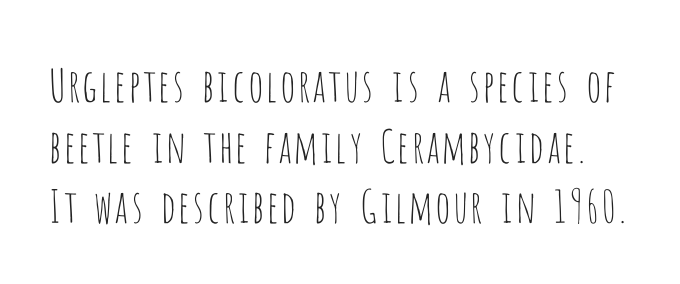
Q: Is the text bold? A: No.
Q: Is the text italic (slanted)? A: No, it is upright.
Q: Is the typeface a serif or a sans-serif typeface? A: Sans-serif.
Q: Is the text underlined? A: No.
Q: Is the spacing between letters normal or unusually wide? A: Normal.
Q: Is the spacing between lines tight, normal or loose? A: Normal.
Q: Width (condensed, normal, or wide)? A: Condensed.
Q: Stroke contrast? A: Low.
Q: x-height? A: Large.
Q: Monospaced? A: No.
